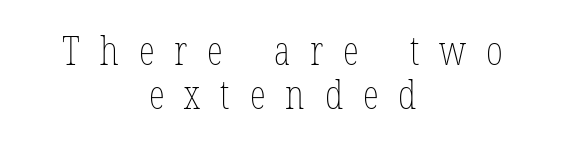
The image shows 41 px thin, condensed type; set centered, tight line spacing (1.07x), unusually wide letter spacing (+0.49 em), not underlined; low stroke contrast and a medium x-height.
